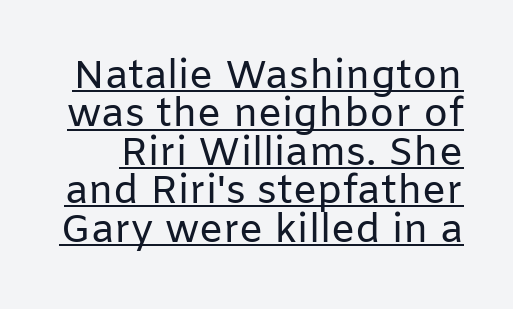
{"serif": "no", "italic": "no", "bold": "no", "weight": "regular", "width": "normal", "stroke_contrast": "low", "x_height": "medium", "monospaced": "no", "underline": "yes", "line_spacing": "tight", "line_spacing_ratio": 0.96, "letter_spacing": "normal", "letter_spacing_em": 0.0, "glyph_px": 40}
